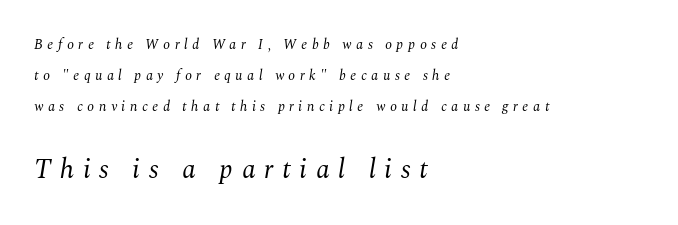
Q: Is the text bold? A: No.
Q: Is the text italic (slanted)? A: Yes, it leans right by about 10 degrees.
Q: Is the text underlined? A: No.
Q: How is the paragraph aligned? A: Left-aligned.
Q: Is the spacing between letters normal or unusually wide? A: Unusually wide.
Q: Is the spacing between lines tight, normal or loose? A: Loose.
Q: Which block of text is set in a larger size, the first (top) or the second (bottom)? A: The second (bottom) one.
